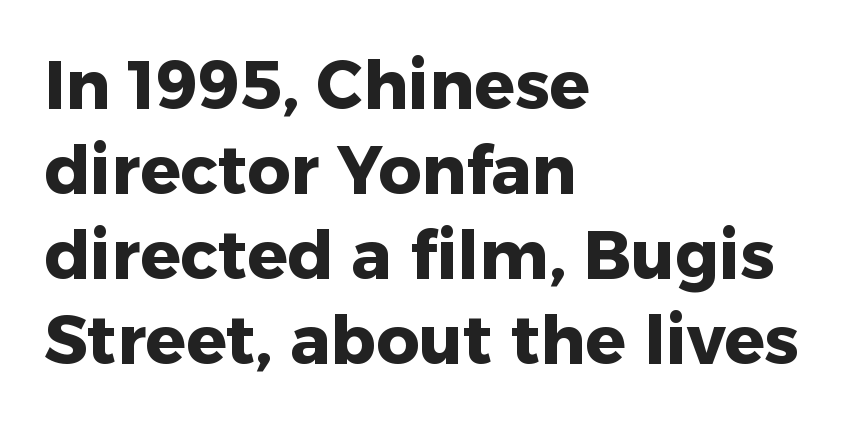
{"serif": "no", "italic": "no", "bold": "yes", "weight": "heavy", "width": "normal", "stroke_contrast": "low", "x_height": "medium", "monospaced": "no", "underline": "no", "align": "left", "line_spacing": "normal", "line_spacing_ratio": 1.27, "letter_spacing": "normal", "letter_spacing_em": 0.0, "glyph_px": 67}
